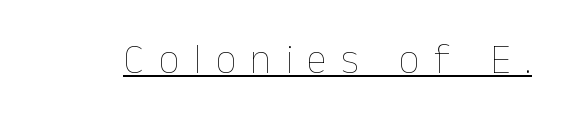
Loose tracking; the words dissolve into strings of separated letters. The passage shown is typed in a proportional face where columns would drift. The passage shown is underscored from start to finish. Bold? No — there's no thickening of the strokes.
